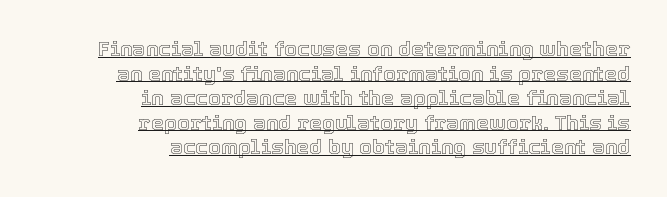
The line texture is even and compact thanks to regular tracking. The lettering holds an erect, upright posture throughout. The rendering anchors every line to the right-hand side. Each line of the rendering has a horizontal stroke beneath the glyphs.
